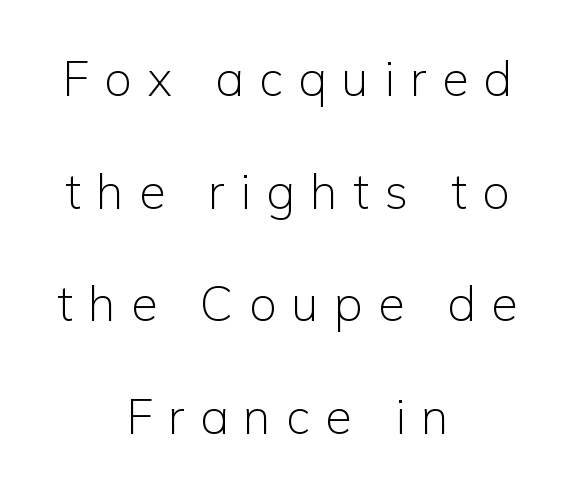
Q: Is the text bold? A: No.
Q: Is the text italic (slanted)? A: No, it is upright.
Q: Is the typeface a serif or a sans-serif typeface? A: Sans-serif.
Q: Is the text underlined? A: No.
Q: How is the paragraph aligned? A: Centered.
Q: Is the spacing between letters normal or unusually wide? A: Unusually wide.
Q: Is the spacing between lines tight, normal or loose? A: Loose.
Q: Width (condensed, normal, or wide)? A: Normal.
Q: Stroke contrast? A: Low.
Q: x-height? A: Medium.
Q: Monospaced? A: No.
